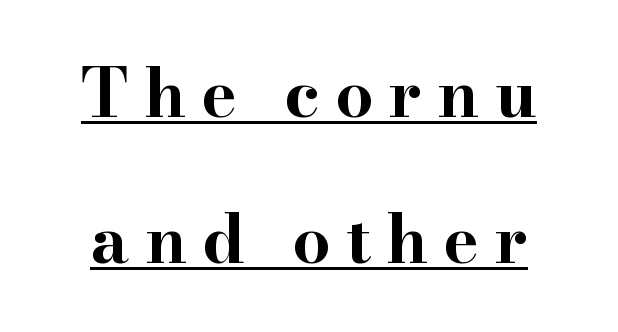
The image shows 67 px bold, wide serif type, upright; set centered, loose line spacing (2.18x), unusually wide letter spacing (+0.23 em), underlined; high stroke contrast and a small x-height.
